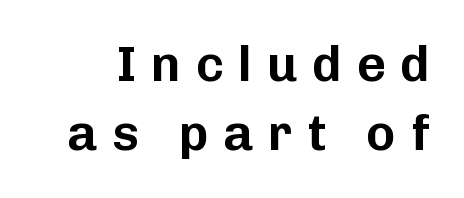
The image shows 50 px sans-serif type, upright; set normal line spacing (1.39x), unusually wide letter spacing (+0.29 em), not underlined; low stroke contrast and a medium x-height.
